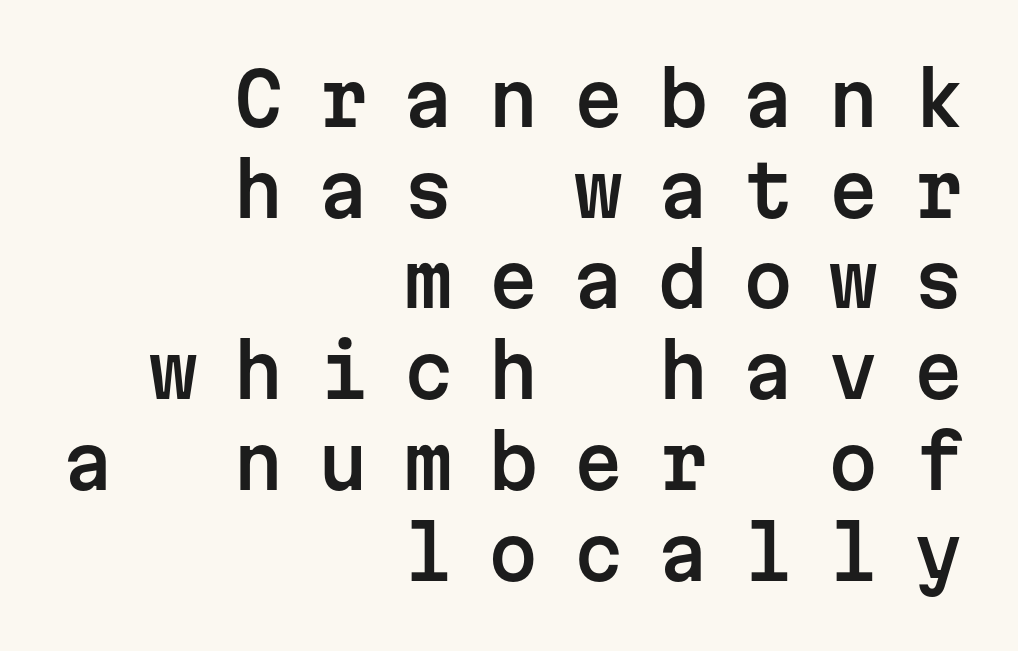
{"serif": "no", "italic": "no", "width": "normal", "stroke_contrast": "low", "x_height": "medium", "monospaced": "yes", "underline": "no", "align": "right", "line_spacing": "normal", "line_spacing_ratio": 1.26, "letter_spacing": "wide", "letter_spacing_em": 0.48, "glyph_px": 72}
